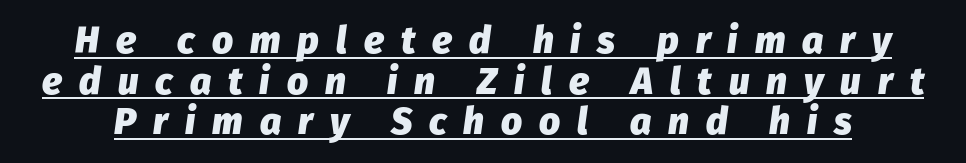
The image shows 37 px heavy type, italic (leaning right); set tight line spacing (1.1x), unusually wide letter spacing (+0.46 em), underlined; low stroke contrast and a medium x-height.
